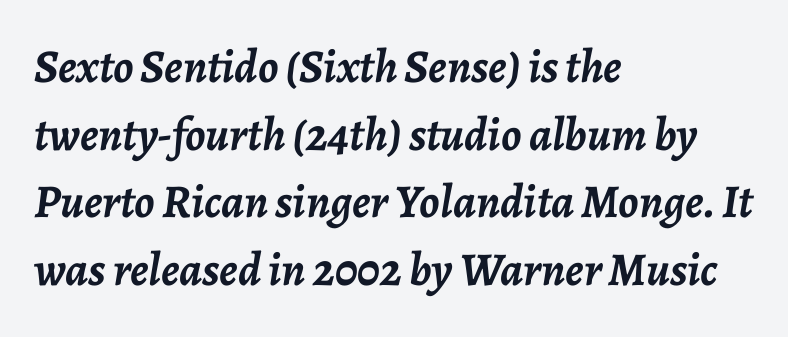
Q: Is the text bold? A: Yes.
Q: Is the text italic (slanted)? A: Yes, it leans right by about 7 degrees.
Q: Is the text underlined? A: No.
Q: How is the paragraph aligned? A: Left-aligned.
Q: Is the spacing between letters normal or unusually wide? A: Normal.
Q: Is the spacing between lines tight, normal or loose? A: Normal.
Q: Width (condensed, normal, or wide)? A: Normal.
Q: Stroke contrast? A: Low.
Q: x-height? A: Medium.
Q: Monospaced? A: No.
